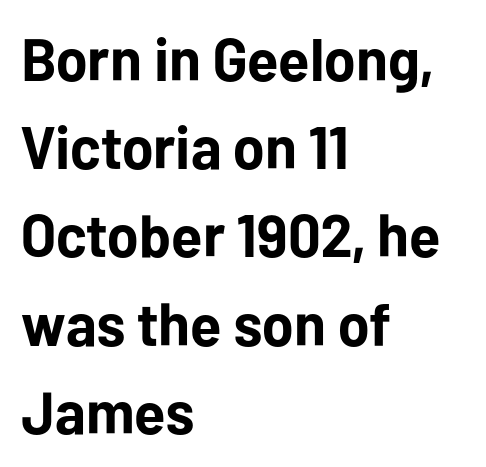
{"serif": "no", "italic": "no", "bold": "yes", "weight": "bold", "width": "normal", "stroke_contrast": "low", "x_height": "medium", "monospaced": "no", "underline": "no", "align": "left", "line_spacing": "normal", "line_spacing_ratio": 1.47, "letter_spacing": "normal", "letter_spacing_em": 0.0, "glyph_px": 60}
